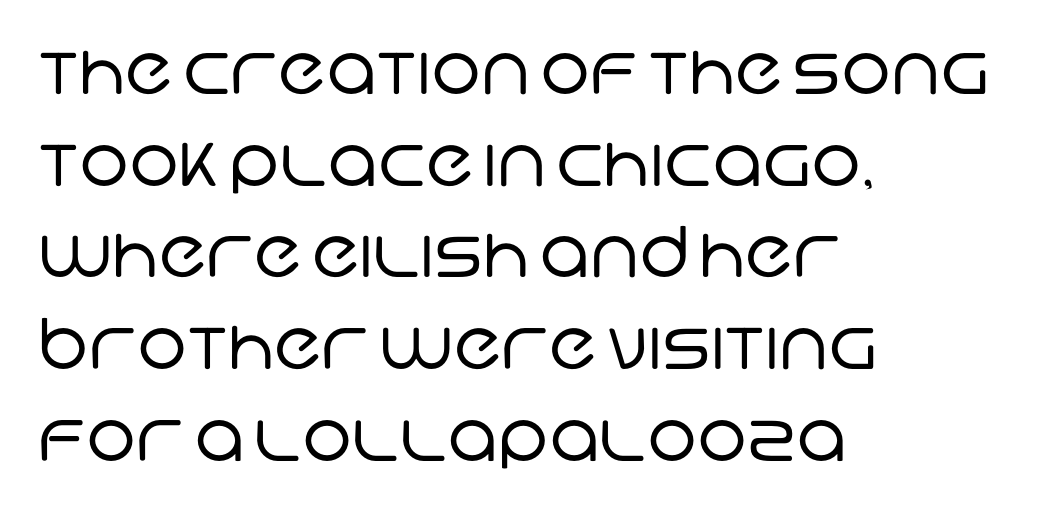
Q: Is the text bold? A: No.
Q: Is the typeface a serif or a sans-serif typeface? A: Sans-serif.
Q: Is the text underlined? A: No.
Q: How is the paragraph aligned? A: Left-aligned.
Q: Is the spacing between letters normal or unusually wide? A: Normal.
Q: Is the spacing between lines tight, normal or loose? A: Normal.
Q: Width (condensed, normal, or wide)? A: Normal.
Q: Stroke contrast? A: Low.
Q: x-height? A: Large.
Q: Monospaced? A: No.
